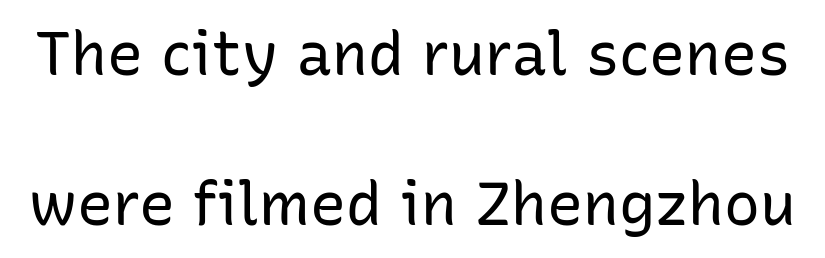
The image shows 60 px regular-weight sans-serif type, upright; set loose line spacing (2.5x), normal letter spacing, not underlined; low stroke contrast and a medium x-height.
